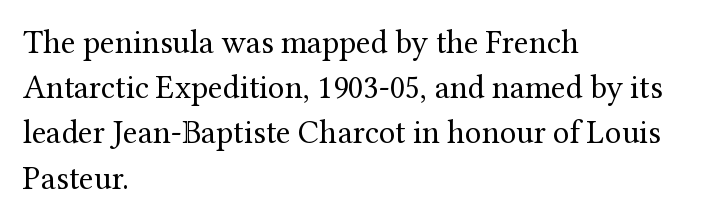
{"serif": "yes", "italic": "no", "bold": "no", "weight": "regular", "width": "normal", "stroke_contrast": "medium", "x_height": "medium", "monospaced": "no", "underline": "no", "align": "left", "line_spacing": "normal", "line_spacing_ratio": 1.37, "letter_spacing": "normal", "letter_spacing_em": 0.0, "glyph_px": 33}
